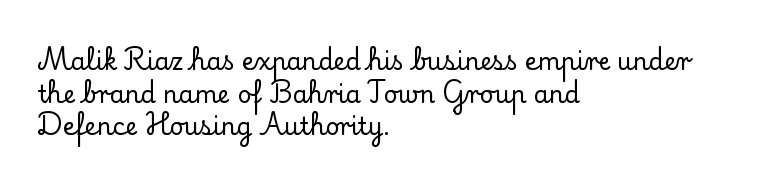
Q: Is the text italic (slanted)? A: No, it is upright.
Q: Is the text underlined? A: No.
Q: How is the paragraph aligned? A: Left-aligned.
Q: Is the spacing between letters normal or unusually wide? A: Normal.
Q: Is the spacing between lines tight, normal or loose? A: Normal.
